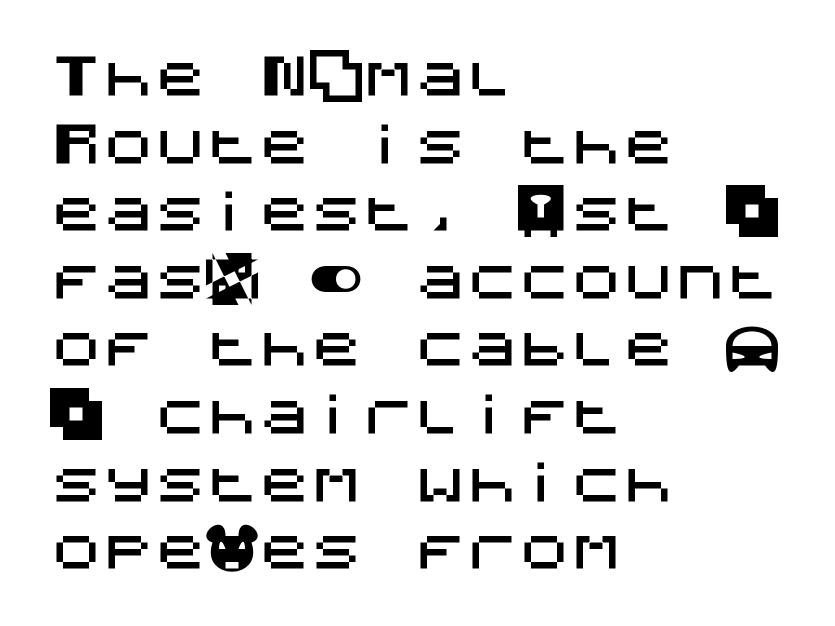
Q: Is the text italic (slanted)? A: No, it is upright.
Q: Is the typeface a serif or a sans-serif typeface? A: Sans-serif.
Q: Is the text underlined? A: No.
Q: How is the paragraph aligned? A: Left-aligned.
Q: Is the spacing between letters normal or unusually wide? A: Normal.
Q: Is the spacing between lines tight, normal or loose? A: Normal.
Q: Width (condensed, normal, or wide)? A: Normal.
Q: Stroke contrast? A: Medium.
Q: x-height? A: Large.
